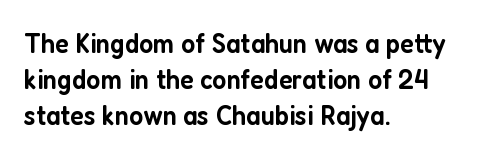
Inter-character spacing is left at the font's built-in metrics. If you drew a ruler down the left edge, every line would touch it. The type sits square on the baseline with zero lean. The rendering uses natural spacing where letterforms have individual widths. Stems and bowls a touch heavier than normal — semibold.
